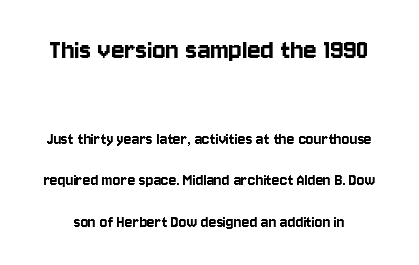
Q: Is the text italic (slanted)? A: No, it is upright.
Q: Is the typeface a serif or a sans-serif typeface? A: Sans-serif.
Q: Is the text underlined? A: No.
Q: Is the spacing between letters normal or unusually wide? A: Normal.
Q: Is the spacing between lines tight, normal or loose? A: Loose.
Q: Which block of text is set in a larger size, the first (top) or the second (bottom)? A: The first (top) one.
Q: Width (condensed, normal, or wide)? A: Condensed.
Q: Stroke contrast? A: Low.
Q: x-height? A: Large.
Q: Monospaced? A: No.
